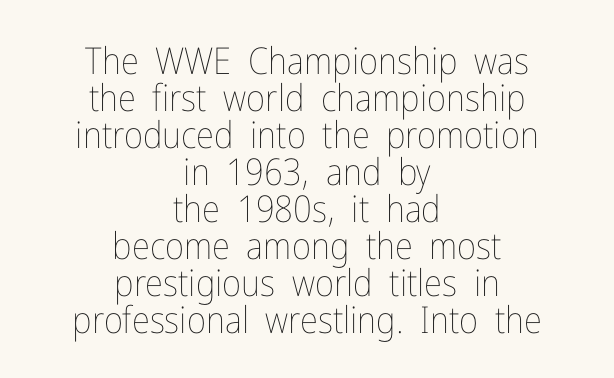
The image shows 37 px thin, condensed type, upright; set centered, tight line spacing (1.0x), normal letter spacing, not underlined; low stroke contrast and a medium x-height.
